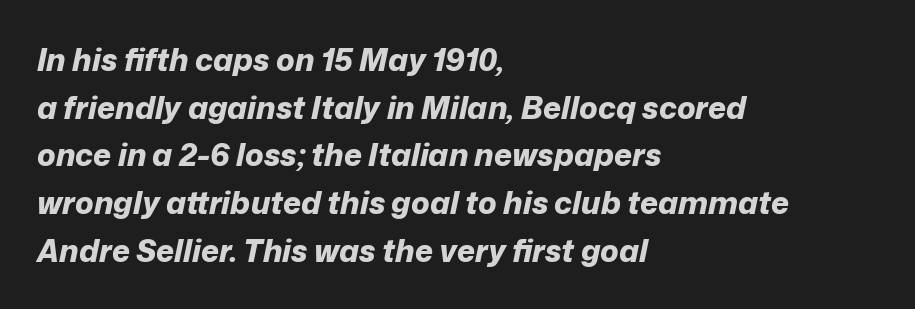
The image shows 31 px bold type, italic (leaning right); set left-aligned, normal line spacing (1.54x), normal letter spacing, not underlined; low stroke contrast and a medium x-height.
